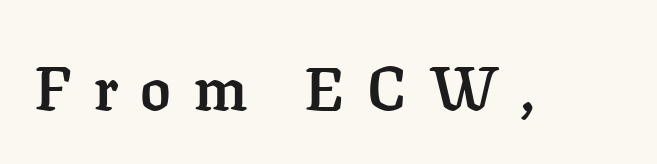
The image shows 61 px semibold serif type, upright; set unusually wide letter spacing (+0.37 em), not underlined; low stroke contrast and a medium x-height.
